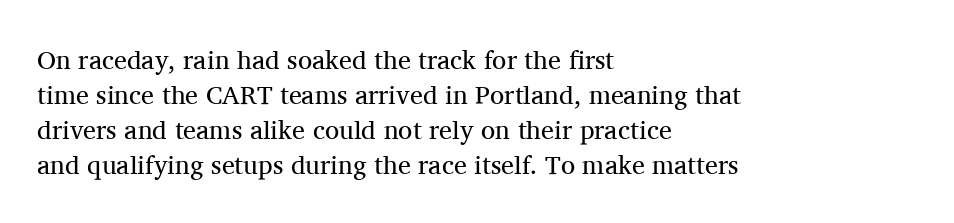
Q: Is the text bold? A: No.
Q: Is the text italic (slanted)? A: No, it is upright.
Q: Is the text underlined? A: No.
Q: How is the paragraph aligned? A: Left-aligned.
Q: Is the spacing between letters normal or unusually wide? A: Normal.
Q: Is the spacing between lines tight, normal or loose? A: Normal.
